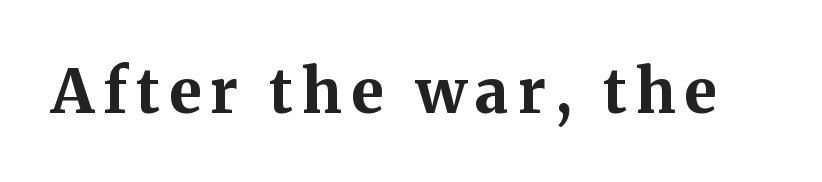
The image shows 61 px bold serif type, upright; set not underlined; medium stroke contrast and a medium x-height.
